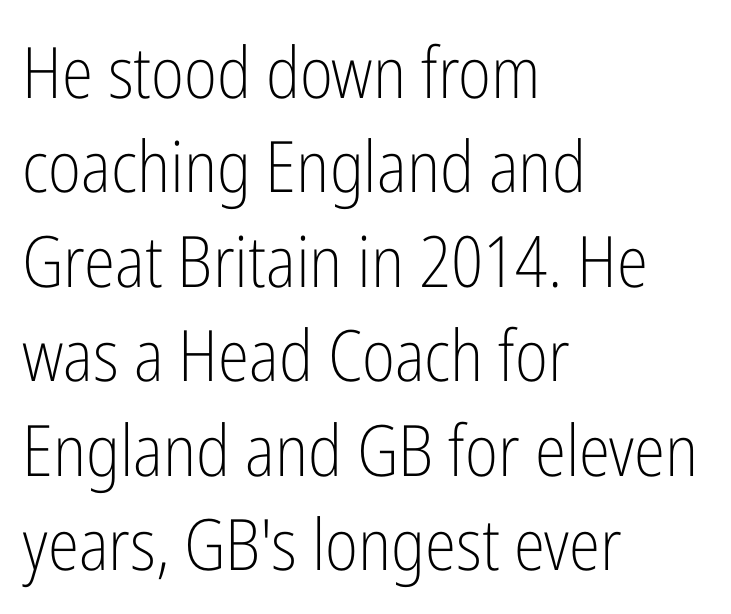
Is the letter spacing exaggerated? No — it looks like the ordinary default. Character widths vary here, with narrow letters taking less room than wide ones. The compositor pushed each line to the left boundary. Upright lettering throughout.
